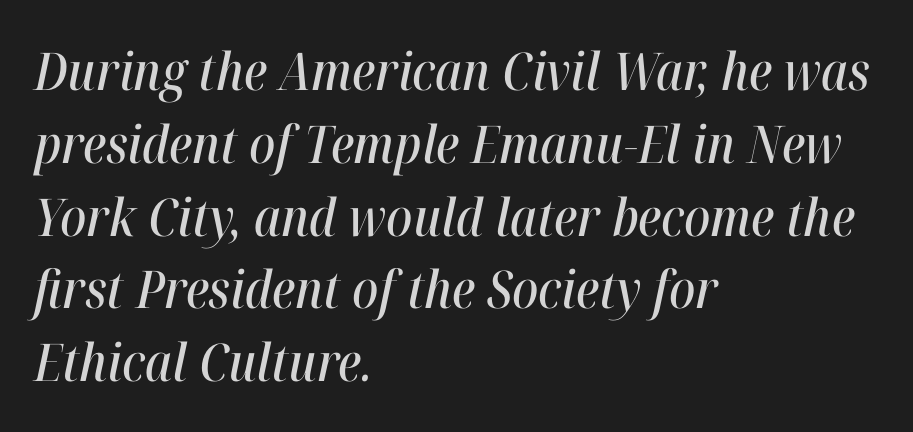
The words here are not underlined. Looking at the ascenders, they clearly lean. In CSS terms this would be text-align: left. Think of a printed novel: that variable character pitch is what you see here. The line texture is even and compact thanks to regular tracking. The space between consecutive lines is moderate.
